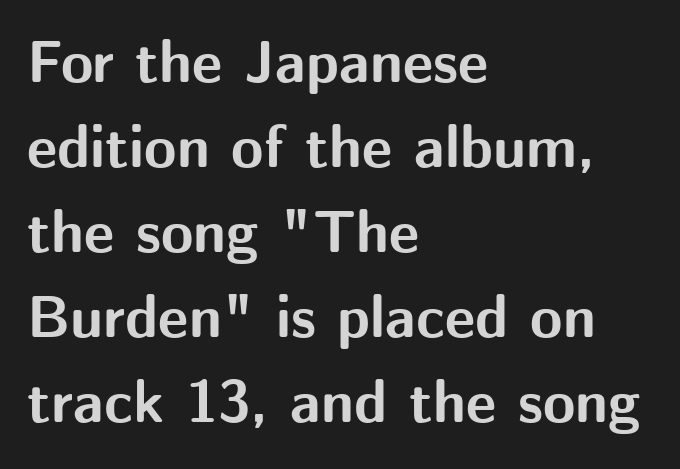
The image shows 59 px bold sans-serif type, upright; set left-aligned, normal line spacing (1.44x), normal letter spacing, not underlined; medium stroke contrast and a medium x-height.
